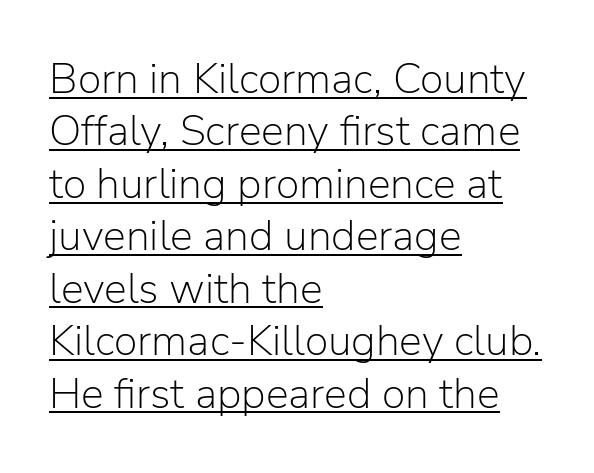
The image shows 43 px light sans-serif type, upright; set left-aligned, line spacing 1.22x, normal letter spacing, underlined; low stroke contrast and a medium x-height.
